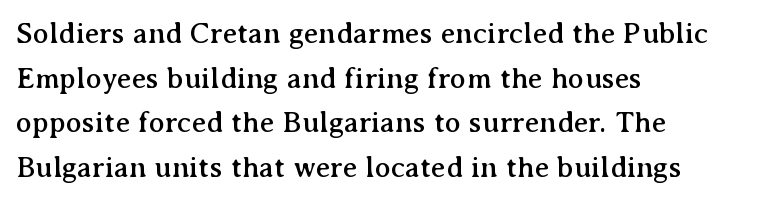
Q: Is the text italic (slanted)? A: No, it is upright.
Q: Is the typeface a serif or a sans-serif typeface? A: Serif.
Q: Is the text underlined? A: No.
Q: How is the paragraph aligned? A: Left-aligned.
Q: Is the spacing between letters normal or unusually wide? A: Normal.
Q: Is the spacing between lines tight, normal or loose? A: Normal.
Q: Width (condensed, normal, or wide)? A: Normal.
Q: Stroke contrast? A: Medium.
Q: x-height? A: Medium.
Q: Monospaced? A: No.
